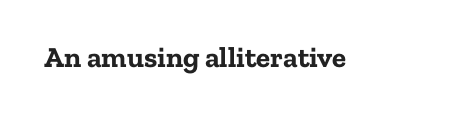
Think of a printed novel: that variable character pitch is what you see here. You can tell from the footed stems that serif type was used. What weight is shown? A full bold with thick strokes. Unmarked baselines from the first word to the last. Ordinary non-slanted type is in use. There is no visible air inserted between adjacent glyphs.
